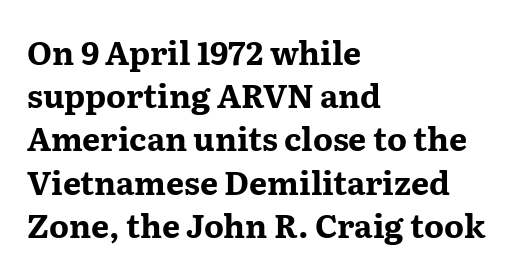
The horizontal fit of the characters is conventional and even. Plain, unruled lines of type. Every character sits straight up, as roman type does. Is this a fixed-width face? No — the glyphs have proportional, varying widths. Notice how descenders clear the ascenders below comfortably — that's standard leading.
